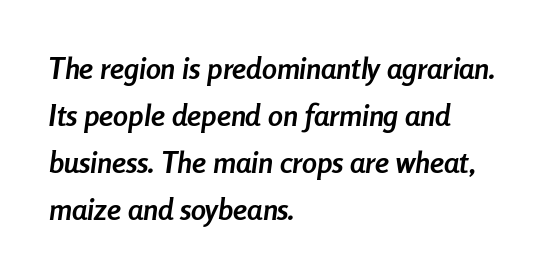
Just letters on the line, the space beneath them empty. Line spacing here is normal. The rendering uses a bold face; every stroke is thick and dark. If you drew a line through each stem, it would be angled.
